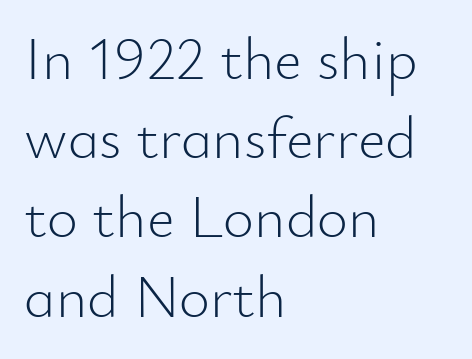
Q: Is the text bold? A: No.
Q: Is the text italic (slanted)? A: No, it is upright.
Q: Is the typeface a serif or a sans-serif typeface? A: Sans-serif.
Q: Is the text underlined? A: No.
Q: How is the paragraph aligned? A: Left-aligned.
Q: Is the spacing between letters normal or unusually wide? A: Normal.
Q: Is the spacing between lines tight, normal or loose? A: Normal.
Q: Width (condensed, normal, or wide)? A: Normal.
Q: Stroke contrast? A: Low.
Q: x-height? A: Small.
Q: Monospaced? A: No.
